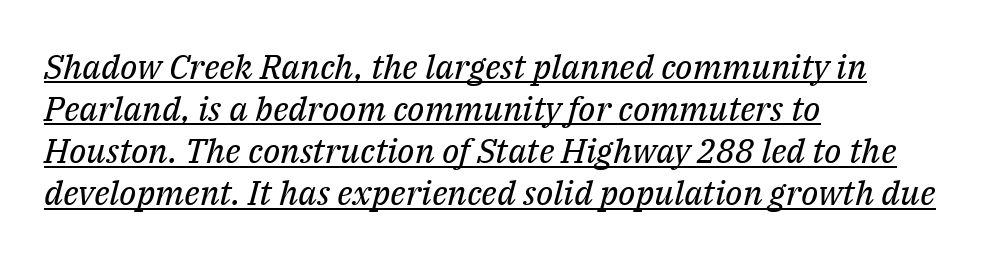
This rendering employs a face with finishing strokes, i.e., a serif. This reads as an unemphasized weight, regular at the heaviest. These lines are set flush left with a ragged right edge. When letters slant like this, we call the style italic.
